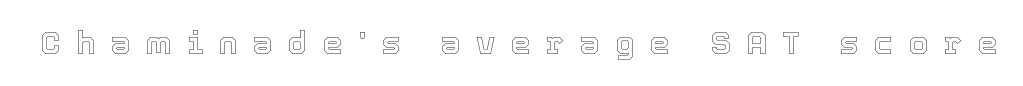
Q: Is the text italic (slanted)? A: No, it is upright.
Q: Is the text underlined? A: No.
Q: Is the spacing between letters normal or unusually wide? A: Unusually wide.
Q: Width (condensed, normal, or wide)? A: Normal.
Q: x-height? A: Medium.
Q: Monospaced? A: No.
